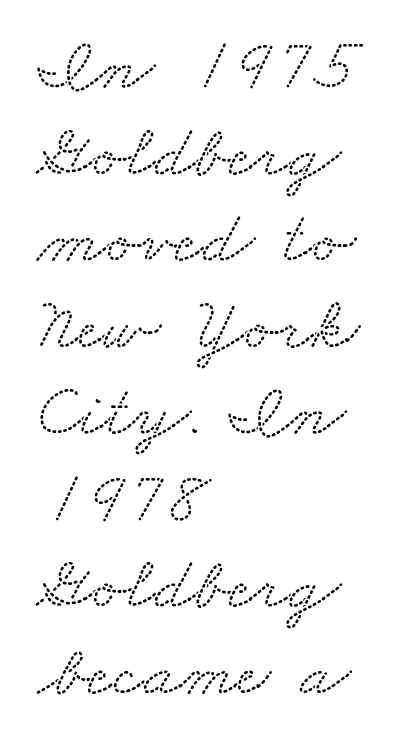
The image shows 74 px wide serif type; set left-aligned, line spacing 1.17x, normal letter spacing, not underlined; low stroke contrast and a small x-height.
